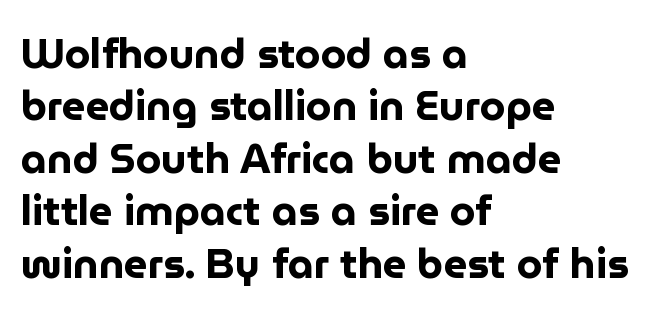
Observe the ordinary spacing: letters are neighbours, not strangers. Leading: standard. The passage shown is emphatically bold. When letters stand straight like this, we call the style roman or upright. The rendering uses natural spacing where letterforms have individual widths. Type without underlining.
